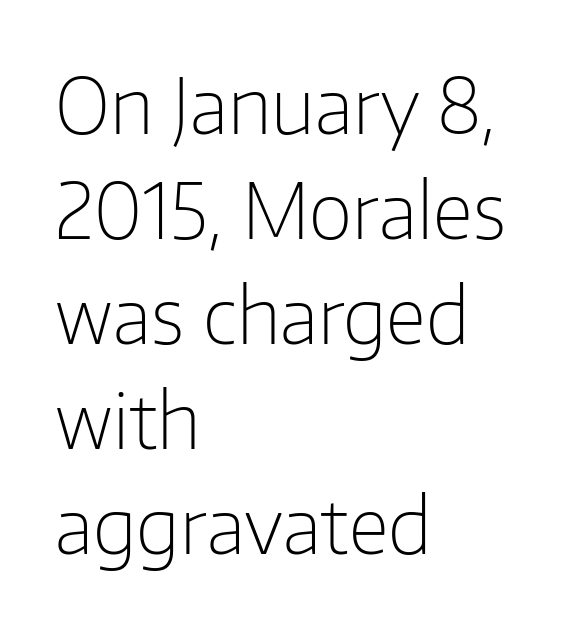
Q: Is the text bold? A: No.
Q: Is the text italic (slanted)? A: No, it is upright.
Q: Is the typeface a serif or a sans-serif typeface? A: Sans-serif.
Q: Is the text underlined? A: No.
Q: How is the paragraph aligned? A: Left-aligned.
Q: Is the spacing between letters normal or unusually wide? A: Normal.
Q: Is the spacing between lines tight, normal or loose? A: Normal.
Q: Width (condensed, normal, or wide)? A: Normal.
Q: Stroke contrast? A: Low.
Q: x-height? A: Medium.
Q: Monospaced? A: No.
